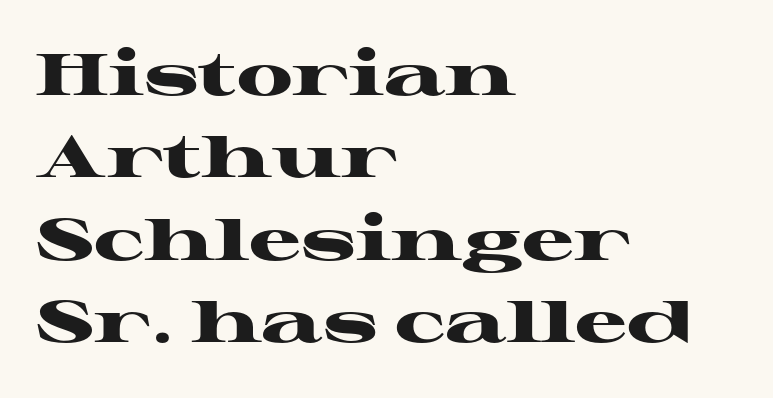
{"serif": "yes", "italic": "no", "bold": "yes", "weight": "heavy", "width": "wide", "stroke_contrast": "high", "x_height": "medium", "monospaced": "no", "underline": "no", "align": "left", "line_spacing": "normal", "line_spacing_ratio": 1.42, "letter_spacing": "normal", "letter_spacing_em": 0.0, "glyph_px": 58}
